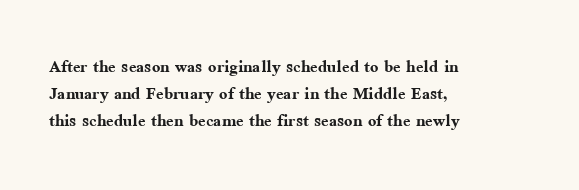
A typesetter would mark this as roman, not italic. What stands out about the letter spacing? Nothing — it is the standard amount. The baseline area is clear. Caption: bold face, heavy strokes.
